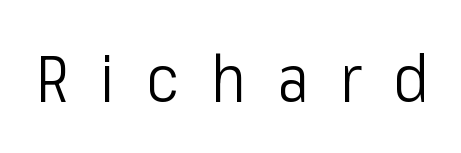
Weight class: somewhere from thin through regular. Check the space under the baseline: it is left empty. Designer's note — italics off, roman on. This sample has the flowing, uneven cadence of proportional lettering.
